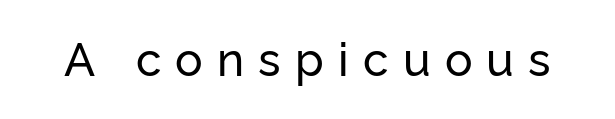
The image shows 46 px sans-serif type, upright; set unusually wide letter spacing (+0.31 em), not underlined; low stroke contrast and a medium x-height.
